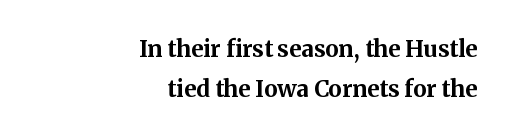
{"italic": "no", "bold": "yes", "underline": "no", "align": "right", "line_spacing_ratio": 1.74, "letter_spacing": "normal", "letter_spacing_em": 0.0, "glyph_px": 23}
